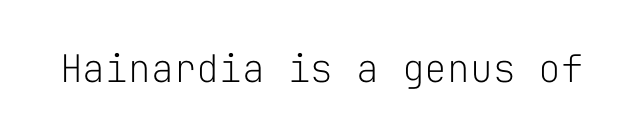
Q: Is the text bold? A: No.
Q: Is the text italic (slanted)? A: No, it is upright.
Q: Is the typeface a serif or a sans-serif typeface? A: Sans-serif.
Q: Is the text underlined? A: No.
Q: Is the spacing between letters normal or unusually wide? A: Normal.
Q: Width (condensed, normal, or wide)? A: Normal.
Q: Stroke contrast? A: Low.
Q: x-height? A: Medium.
Q: Monospaced? A: Yes.
